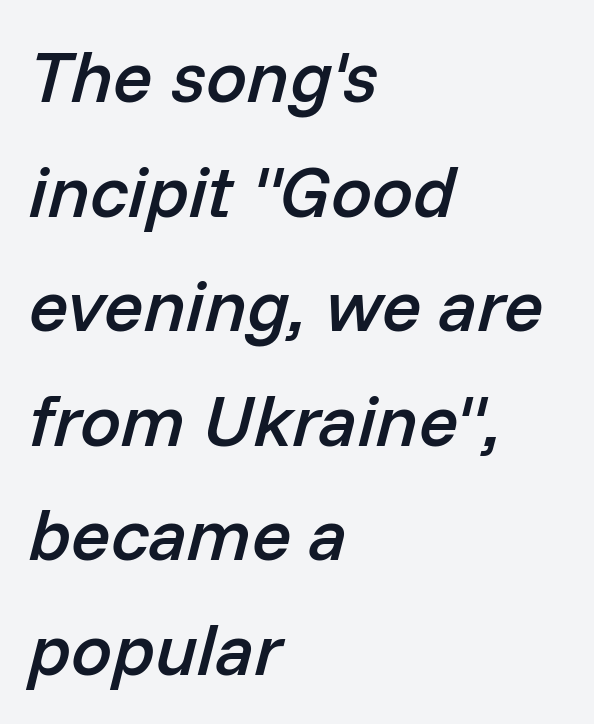
The image shows 73 px semibold type, italic (leaning right); set left-aligned, normal line spacing (1.57x), normal letter spacing, not underlined; low stroke contrast and a medium x-height.
